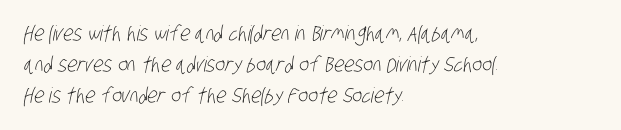
{"bold": "no", "underline": "no", "align": "left", "line_spacing": "normal", "line_spacing_ratio": 1.47, "letter_spacing": "normal", "letter_spacing_em": 0.0, "glyph_px": 21}
